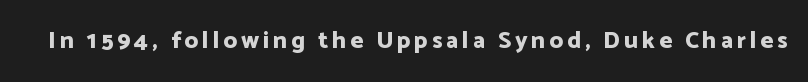
The image shows 24 px bold type, upright; set not underlined.
